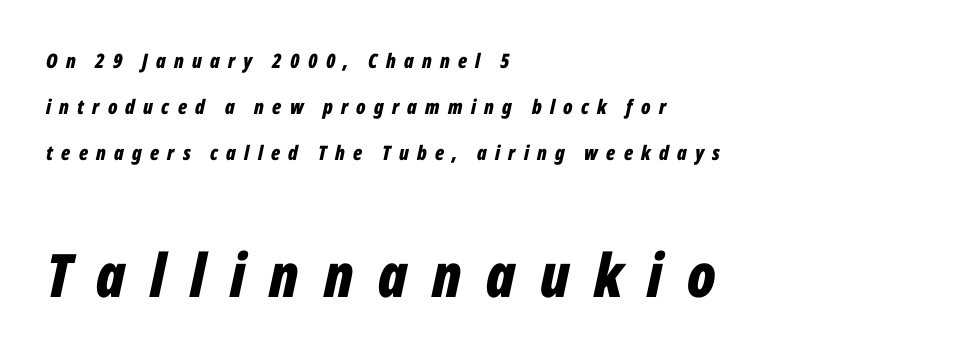
The specimen reads as italic at a glance. Students, observe: this is what heavily led, spacious text looks like. Size hierarchy here favors the trailing block over the leading one. Character widths vary here, with narrow letters taking less room than wide ones.
